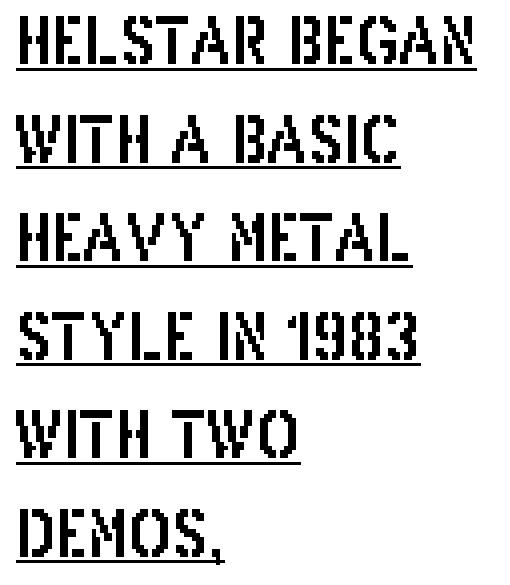
The font family rendered here belongs to the sans-serif group. The rendering uses natural spacing where letterforms have individual widths. The leading is moderate, giving the passage an even texture. Unlike italic type, these characters show no tilt at all. The rag falls on the right side of this text block. Observe the ordinary spacing: letters are neighbours, not strangers.
